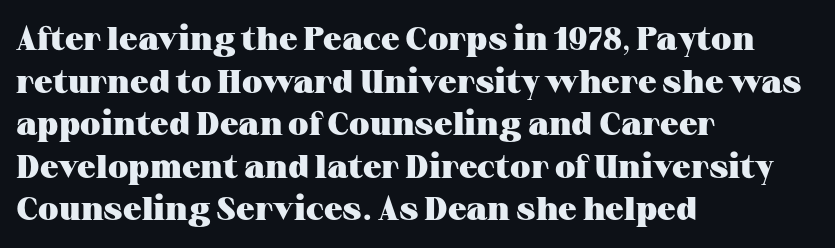
{"serif": "yes", "italic": "no", "bold": "yes", "weight": "heavy", "width": "wide", "stroke_contrast": "medium", "x_height": "medium", "monospaced": "no", "underline": "no", "align": "left", "line_spacing": "normal", "line_spacing_ratio": 1.29, "letter_spacing": "normal", "letter_spacing_em": 0.0, "glyph_px": 33}
